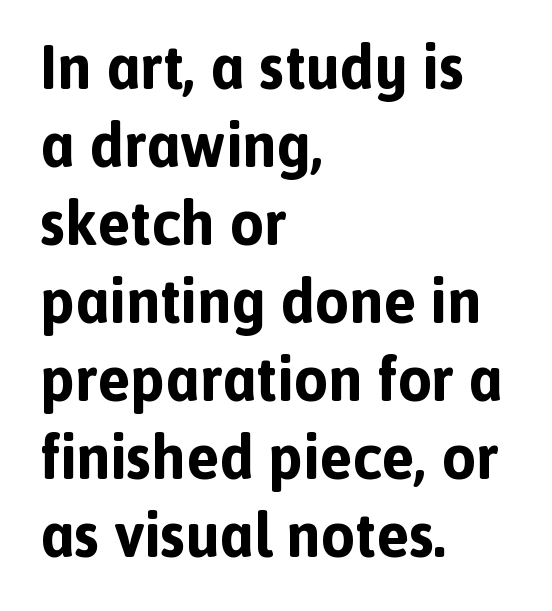
{"serif": "no", "italic": "no", "bold": "yes", "weight": "bold", "width": "normal", "x_height": "medium", "monospaced": "no", "underline": "no", "align": "left", "line_spacing": "normal", "line_spacing_ratio": 1.28, "letter_spacing": "normal", "letter_spacing_em": 0.0, "glyph_px": 61}
